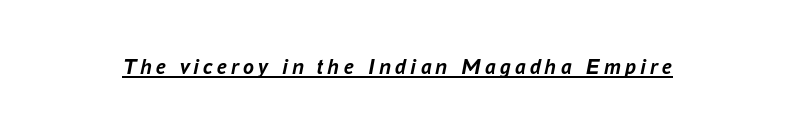
{"italic": "yes", "lean": "right", "slant_degrees": 16, "bold": "yes", "underline": "yes", "glyph_px": 22}
